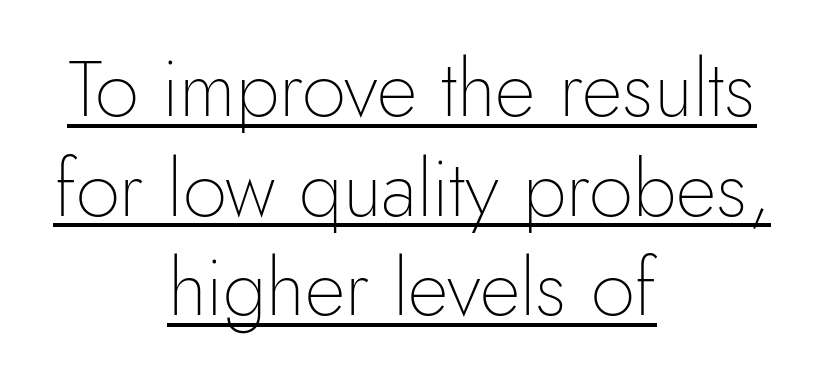
{"serif": "no", "italic": "no", "bold": "no", "weight": "thin", "width": "normal", "stroke_contrast": "low", "x_height": "small", "monospaced": "no", "underline": "yes", "align": "center", "line_spacing": "normal", "line_spacing_ratio": 1.26, "letter_spacing": "normal", "letter_spacing_em": 0.0, "glyph_px": 79}
